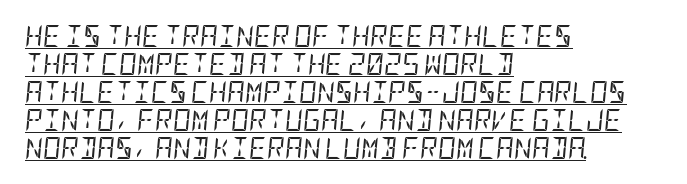
{"italic": "yes", "lean": "right", "slant_degrees": 5, "bold": "no", "underline": "yes", "align": "left", "line_spacing": "normal", "line_spacing_ratio": 1.27, "letter_spacing": "normal", "letter_spacing_em": 0.0, "glyph_px": 22}
